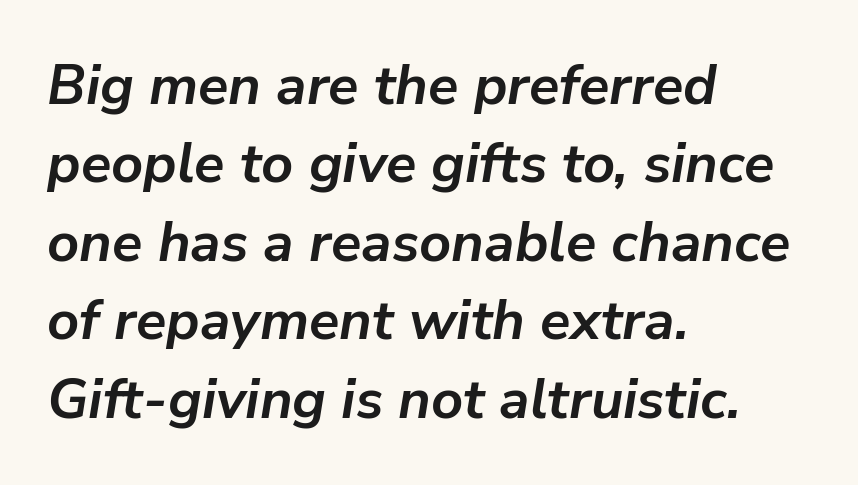
The image shows 56 px semibold type, italic (leaning right); set left-aligned, normal line spacing (1.4x), normal letter spacing, not underlined; low stroke contrast and a medium x-height.
